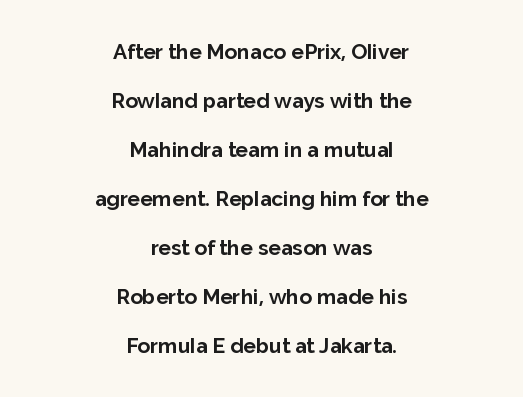
{"italic": "no", "bold": "yes", "underline": "no", "align": "center", "line_spacing": "loose", "line_spacing_ratio": 2.33, "letter_spacing": "normal", "letter_spacing_em": 0.0, "glyph_px": 21}
